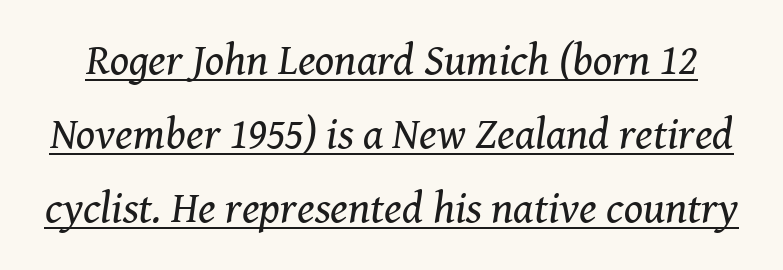
{"serif": "yes", "italic": "yes", "lean": "right", "slant_degrees": 8, "bold": "no", "weight": "regular", "width": "normal", "stroke_contrast": "medium", "x_height": "medium", "monospaced": "no", "underline": "yes", "line_spacing": "normal", "line_spacing_ratio": 1.68, "letter_spacing": "normal", "letter_spacing_em": 0.0, "glyph_px": 44}
